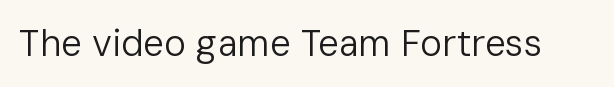
Q: Is the text bold? A: No.
Q: Is the text italic (slanted)? A: No, it is upright.
Q: Is the typeface a serif or a sans-serif typeface? A: Sans-serif.
Q: Is the text underlined? A: No.
Q: Is the spacing between letters normal or unusually wide? A: Normal.
Q: Width (condensed, normal, or wide)? A: Normal.
Q: Stroke contrast? A: Low.
Q: x-height? A: Medium.
Q: Monospaced? A: No.
